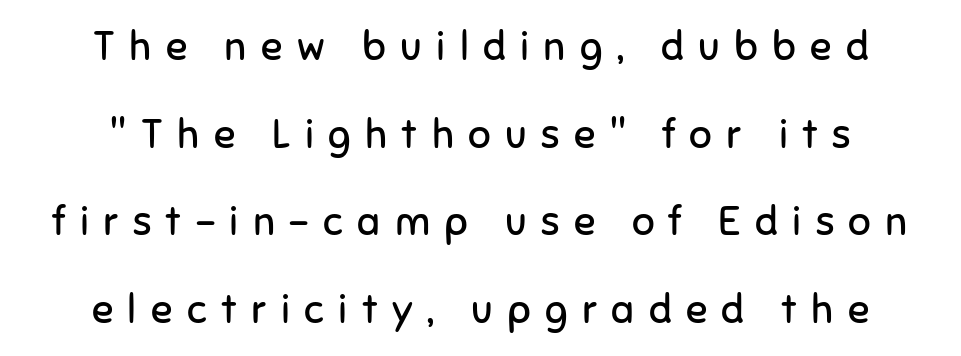
Loose tracking; the words dissolve into strings of separated letters. Notice how the stems are strictly vertical — no italics here. Is the stroke heavy? The answer is a plain regular-or-lighter. I'd call this a sans setting — the letters go barefoot. Honestly, the rows look like they've been pulled way apart. Line starts and ends both wander, symmetrically.
